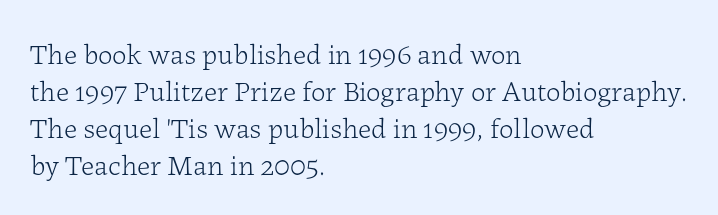
{"serif": "yes", "italic": "no", "bold": "no", "weight": "light", "width": "normal", "stroke_contrast": "low", "x_height": "medium", "monospaced": "no", "underline": "no", "align": "left", "line_spacing": "normal", "line_spacing_ratio": 1.28, "letter_spacing": "normal", "letter_spacing_em": 0.0, "glyph_px": 29}
